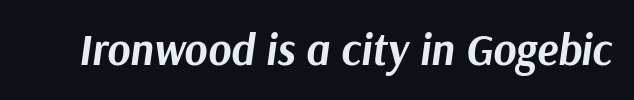
Q: Is the text bold? A: Yes.
Q: Is the text italic (slanted)? A: Yes, it leans right by about 9 degrees.
Q: Is the text underlined? A: No.
Q: Is the spacing between letters normal or unusually wide? A: Normal.
Q: Width (condensed, normal, or wide)? A: Normal.
Q: Stroke contrast? A: Medium.
Q: x-height? A: Medium.
Q: Monospaced? A: No.
